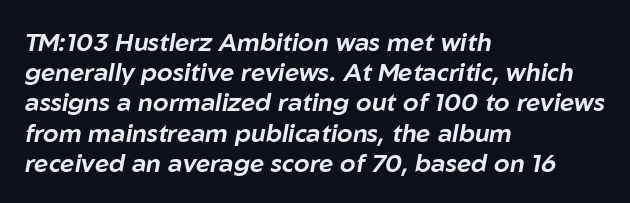
The paragraph has a hard left edge and a soft right edge. The area under the type is left untouched. Characters follow at the spacing the type designer built in. This is oblique type, the kind used for emphasis or titles.
